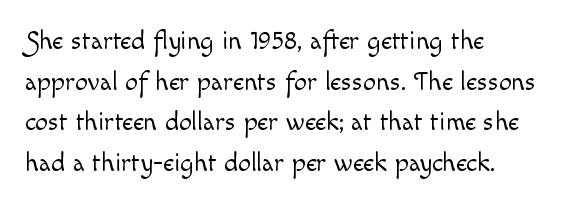
Q: Is the text bold? A: No.
Q: Is the text italic (slanted)? A: No, it is upright.
Q: Is the text underlined? A: No.
Q: How is the paragraph aligned? A: Left-aligned.
Q: Is the spacing between letters normal or unusually wide? A: Normal.
Q: Is the spacing between lines tight, normal or loose? A: Normal.
